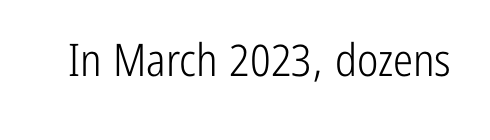
The passage shown has conventional tracking throughout. If you drew a line through each stem, it would be perfectly vertical. Weight: not bold — regular or lighter. Typographically, this falls in the sans-serif category. Underline: absent.
